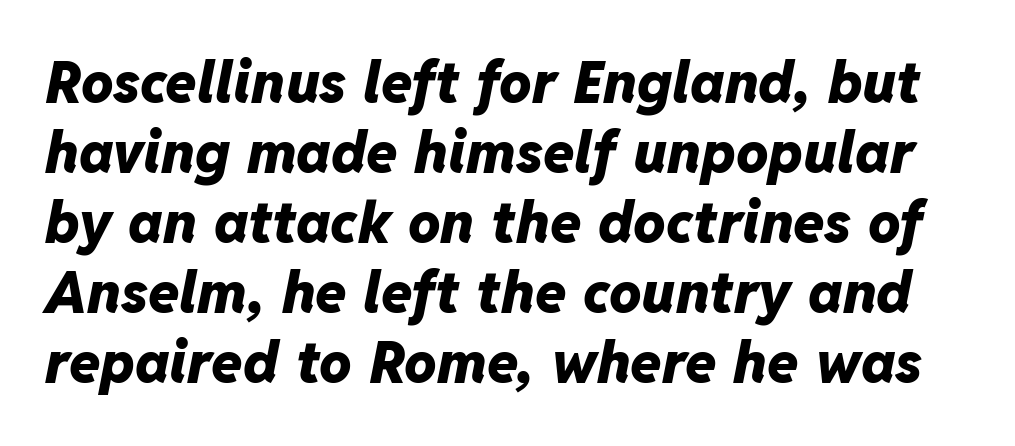
Q: Is the text bold? A: Yes.
Q: Is the text italic (slanted)? A: Yes, it leans right by about 11 degrees.
Q: Is the text underlined? A: No.
Q: Is the spacing between letters normal or unusually wide? A: Normal.
Q: Width (condensed, normal, or wide)? A: Normal.
Q: Stroke contrast? A: Low.
Q: x-height? A: Medium.
Q: Monospaced? A: No.
